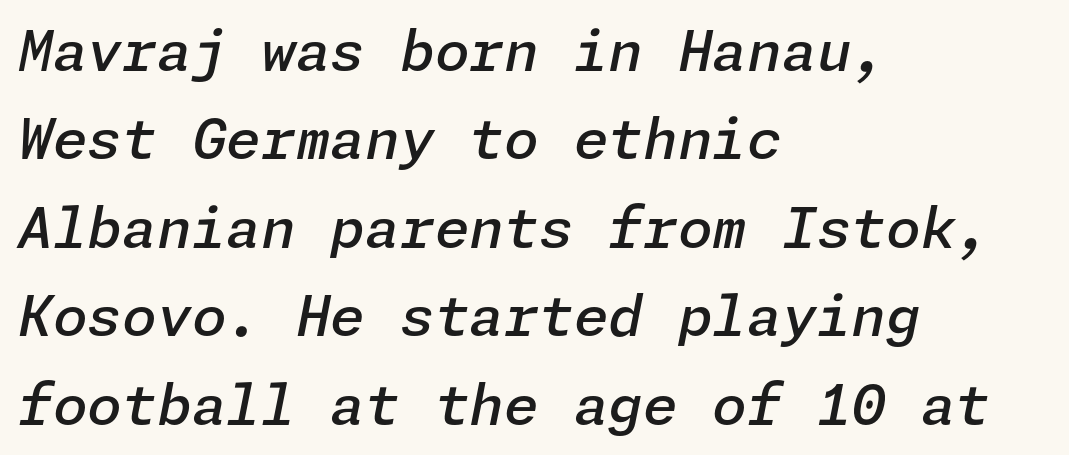
{"italic": "yes", "lean": "right", "slant_degrees": 11, "bold": "semi", "weight": "semibold", "width": "normal", "stroke_contrast": "low", "x_height": "medium", "underline": "no", "align": "left", "line_spacing": "normal", "line_spacing_ratio": 1.58, "letter_spacing": "normal", "letter_spacing_em": 0.0, "glyph_px": 56}
